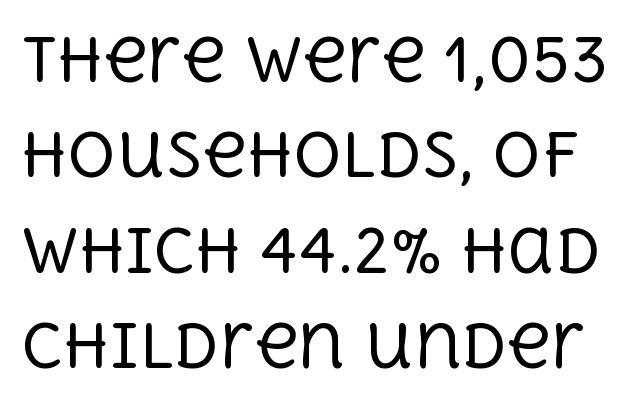
The image shows 60 px regular-weight serif type, upright; set normal line spacing (1.59x), normal letter spacing, not underlined; a large x-height.
